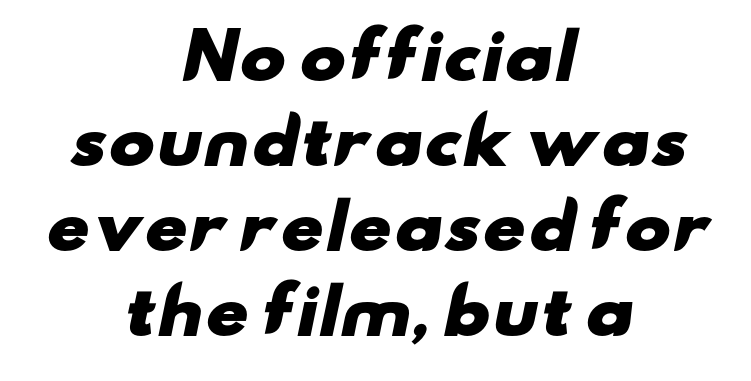
{"serif": "no", "bold": "yes", "weight": "heavy", "width": "wide", "stroke_contrast": "low", "x_height": "small", "monospaced": "no", "underline": "no", "align": "center", "line_spacing": "normal", "line_spacing_ratio": 1.37, "letter_spacing": "normal", "letter_spacing_em": 0.0, "glyph_px": 62}
